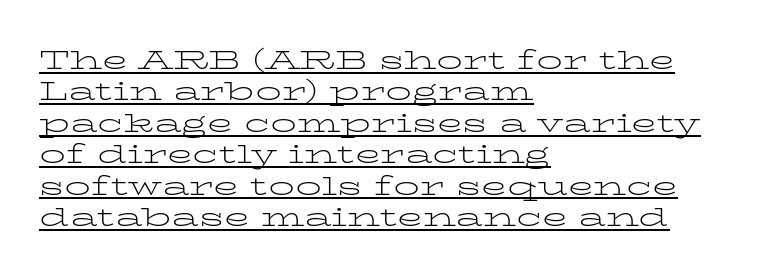
The letters stand straight up with perfectly vertical stems. Weight class: somewhere from thin through regular. This sample carries an underscore along the baseline area. The type is set solid horizontally, with unmodified tracking.
